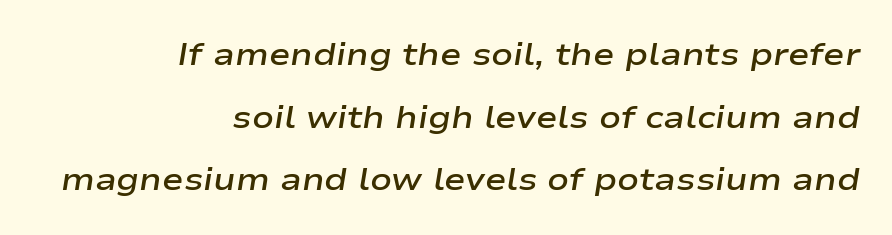
One-word summary of the alignment: right. This sample trades compactness for vertical openness between lines. Strokes here are thickened, but only to semibold level. Proportional: the letters do not fall into vertical columns. The horizontal fit of the characters is conventional and even. Characters are canted at an angle relative to the baseline's perpendicular.
